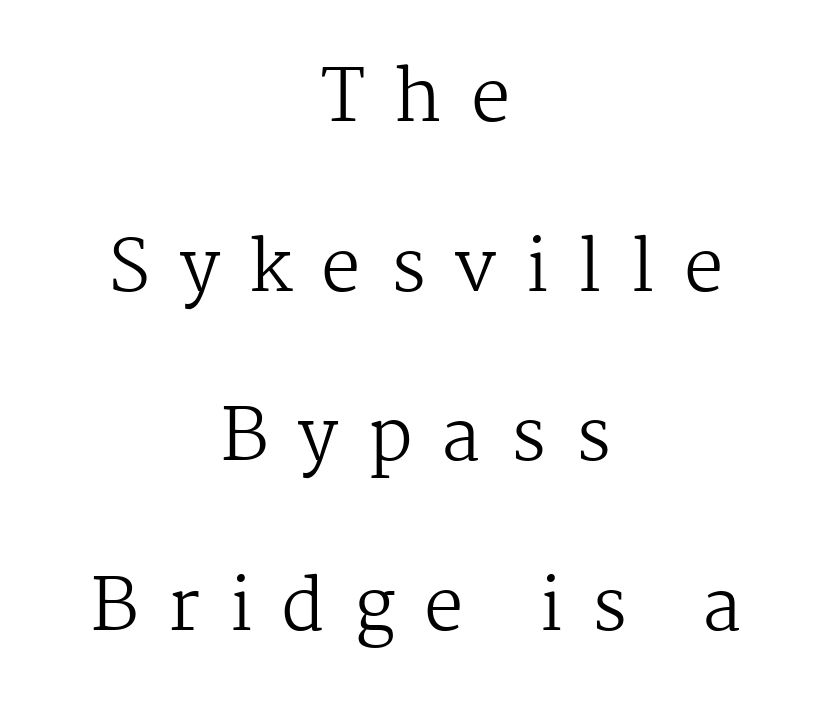
How are the letters spaced? Widely, with obvious added tracking. Check the space under the baseline: it is left empty. The lines in this sample share a center point and differ in where they start and stop. Each letter keeps its own natural width here, so spacing adapts to shape.
